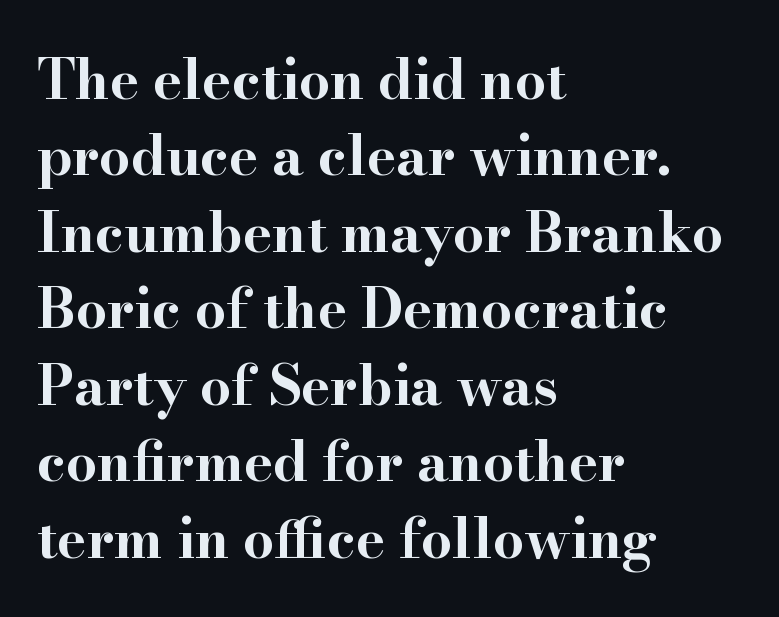
{"serif": "yes", "italic": "no", "bold": "yes", "weight": "bold", "width": "wide", "stroke_contrast": "high", "x_height": "small", "monospaced": "no", "underline": "no", "align": "left", "line_spacing": "normal", "line_spacing_ratio": 1.39, "letter_spacing": "normal", "letter_spacing_em": 0.0, "glyph_px": 55}
